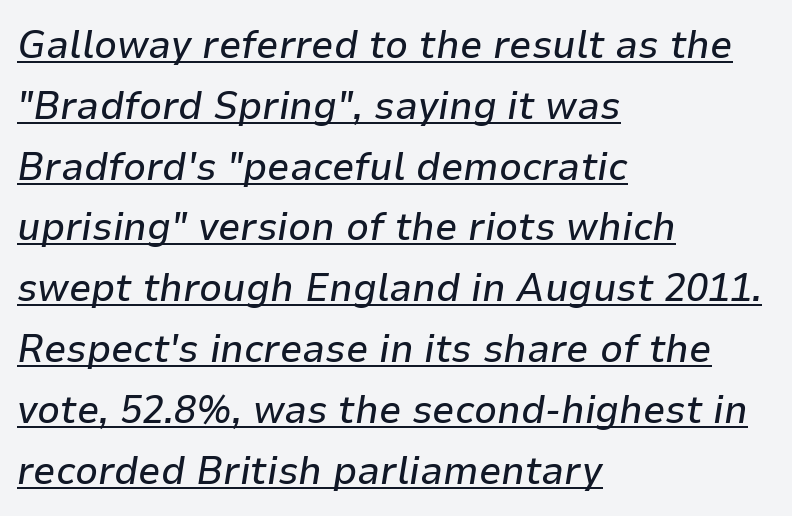
{"italic": "yes", "lean": "right", "slant_degrees": 9, "width": "normal", "stroke_contrast": "low", "x_height": "medium", "monospaced": "no", "underline": "yes", "align": "left", "line_spacing": "normal", "line_spacing_ratio": 1.52, "letter_spacing": "normal", "letter_spacing_em": 0.0, "glyph_px": 40}
